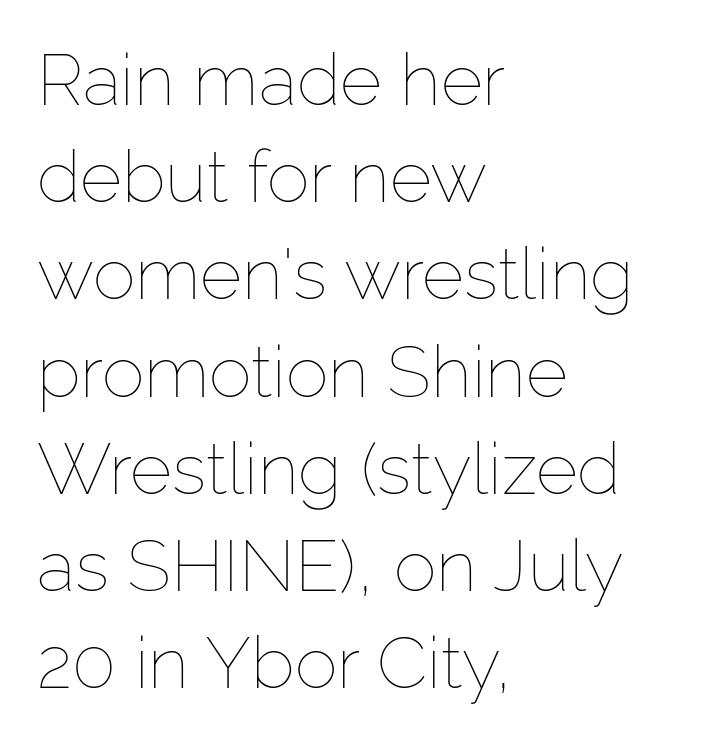
Q: Is the text bold? A: No.
Q: Is the text italic (slanted)? A: No, it is upright.
Q: Is the text underlined? A: No.
Q: How is the paragraph aligned? A: Left-aligned.
Q: Is the spacing between letters normal or unusually wide? A: Normal.
Q: Is the spacing between lines tight, normal or loose? A: Normal.
Q: Width (condensed, normal, or wide)? A: Normal.
Q: Stroke contrast? A: Low.
Q: x-height? A: Medium.
Q: Monospaced? A: No.
